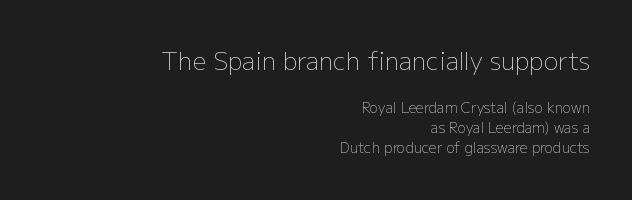
Casual observation: everything's shoved over to the right. Is the stroke heavy? The answer is a plain regular-or-lighter. Regular leading. Note: larger setting up top, smaller setting below. Nobody drew a line under any word here. Every stem runs plumb, perpendicular to the baseline.
